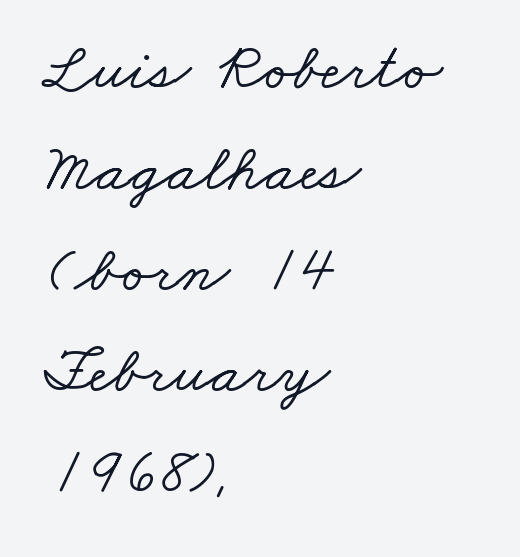
Q: Is the typeface a serif or a sans-serif typeface? A: Serif.
Q: Is the text underlined? A: No.
Q: How is the paragraph aligned? A: Left-aligned.
Q: Is the spacing between letters normal or unusually wide? A: Normal.
Q: Is the spacing between lines tight, normal or loose? A: Normal.
Q: Width (condensed, normal, or wide)? A: Wide.
Q: Stroke contrast? A: Low.
Q: x-height? A: Small.
Q: Monospaced? A: No.
